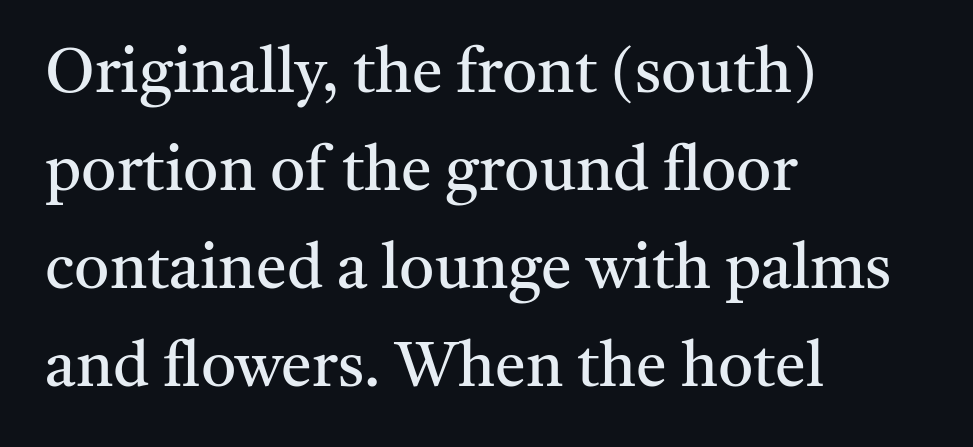
Unbolded letterforms with no extra heft. The rendering shows small feet on the letterforms — a serif design. Spacing verdict: proportional, widths tailored to each character. Every character sits straight up, as roman type does.
